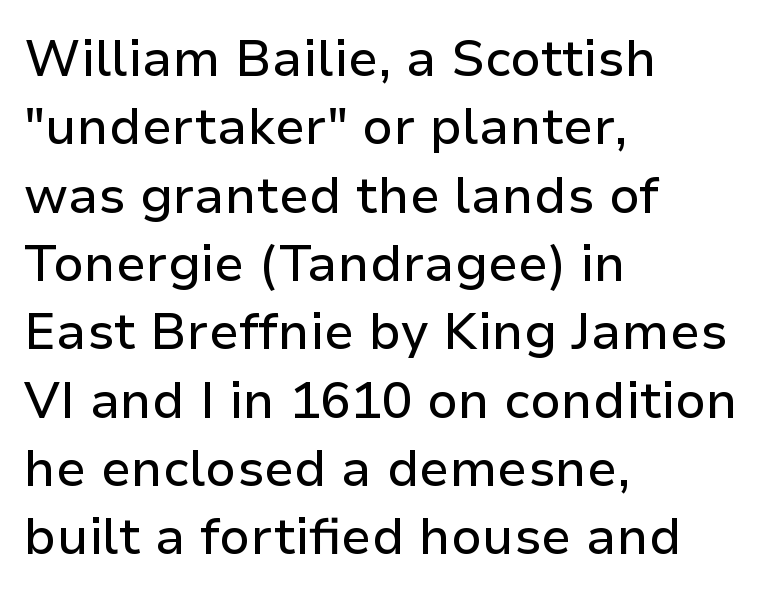
Caption: multi-line text, flush left, ragged right. Is this a fixed-width face? No — the glyphs have proportional, varying widths. Each word holds together tightly as a unit, with standard inter-letter gaps. Each letter's strokes conclude bluntly, with no projecting serifs. This is roman type, the default non-slanted kind.
